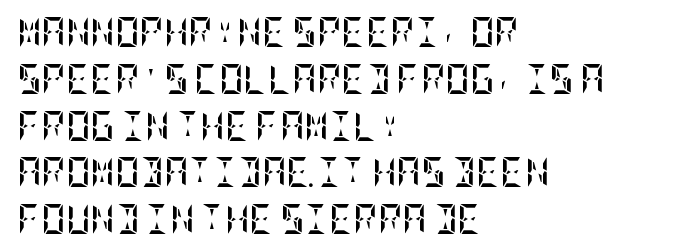
The typesetter chose a ragged-right arrangement here. It's the straight-up-and-down kind of type. Nothing unusual about the tracking: characters are spaced as the font intends. Interline gaps are of average width in this sample. The font is running at its bold setting. Check under the words: just untouched page.
